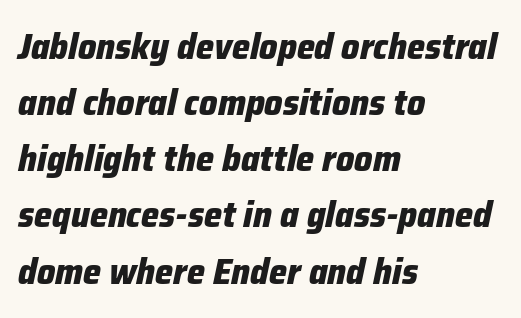
Q: Is the text bold? A: Yes.
Q: Is the text italic (slanted)? A: Yes, it leans right by about 12 degrees.
Q: Is the text underlined? A: No.
Q: How is the paragraph aligned? A: Left-aligned.
Q: Is the spacing between letters normal or unusually wide? A: Normal.
Q: Is the spacing between lines tight, normal or loose? A: Normal.
Q: Width (condensed, normal, or wide)? A: Normal.
Q: Stroke contrast? A: Low.
Q: x-height? A: Medium.
Q: Monospaced? A: No.
